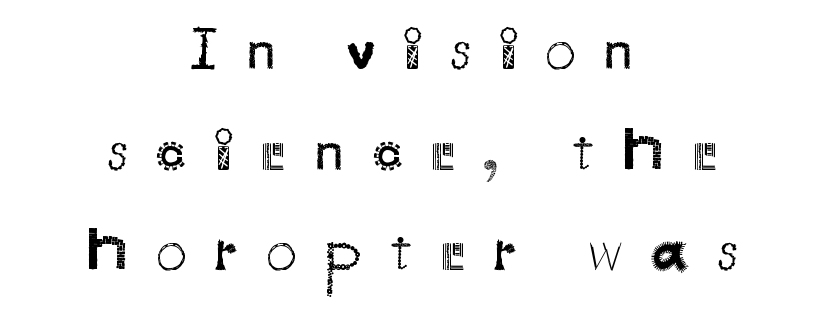
{"serif": "no", "italic": "no", "bold": "no", "weight": "regular", "width": "normal", "stroke_contrast": "medium", "x_height": "small", "monospaced": "no", "underline": "no", "align": "center", "line_spacing": "normal", "line_spacing_ratio": 1.65, "letter_spacing": "wide", "letter_spacing_em": 0.46, "glyph_px": 61}
